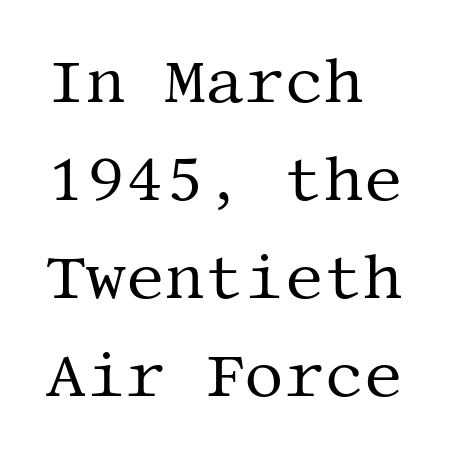
The image shows 62 px regular-weight serif type, upright; set left-aligned, normal line spacing (1.58x), normal letter spacing, not underlined; medium stroke contrast and a large x-height.
